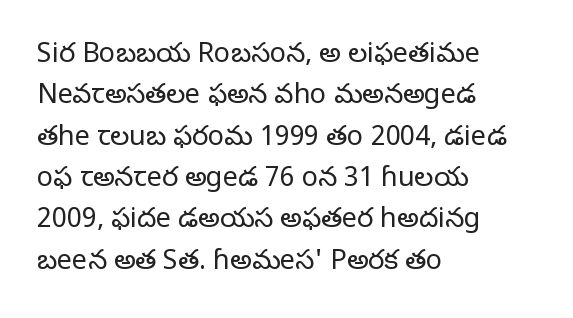
Q: Is the text bold? A: No.
Q: Is the text italic (slanted)? A: No, it is upright.
Q: Is the text underlined? A: No.
Q: How is the paragraph aligned? A: Left-aligned.
Q: Is the spacing between letters normal or unusually wide? A: Normal.
Q: Is the spacing between lines tight, normal or loose? A: Normal.
